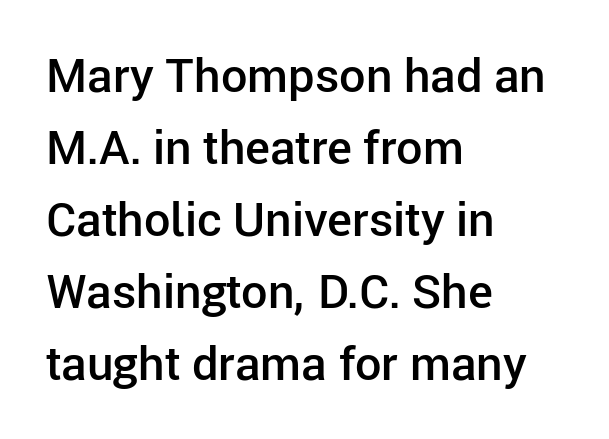
The image shows 47 px semibold sans-serif type, upright; set left-aligned, normal line spacing (1.53x), normal letter spacing, not underlined; low stroke contrast and a medium x-height.
